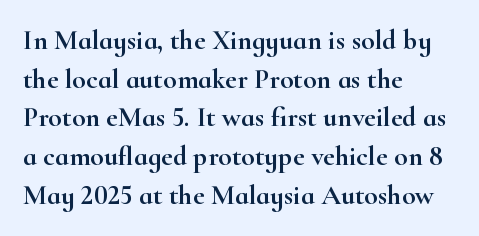
The image shows 28 px wide serif type, upright; set left-aligned, normal line spacing (1.38x), normal letter spacing, not underlined; high stroke contrast and a small x-height.
